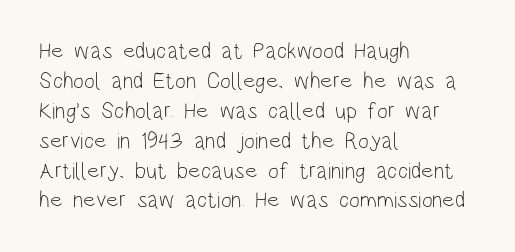
The image shows 23 px text type, upright; set left-aligned, normal line spacing (1.3x), normal letter spacing, not underlined.
